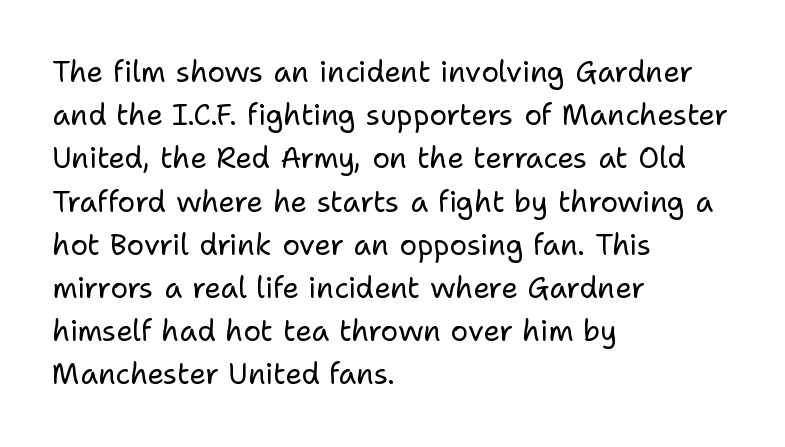
Q: Is the text bold? A: No.
Q: Is the text italic (slanted)? A: No, it is upright.
Q: Is the typeface a serif or a sans-serif typeface? A: Sans-serif.
Q: Is the text underlined? A: No.
Q: How is the paragraph aligned? A: Left-aligned.
Q: Is the spacing between letters normal or unusually wide? A: Normal.
Q: Is the spacing between lines tight, normal or loose? A: Normal.
Q: Width (condensed, normal, or wide)? A: Normal.
Q: Stroke contrast? A: Low.
Q: x-height? A: Medium.
Q: Monospaced? A: No.
